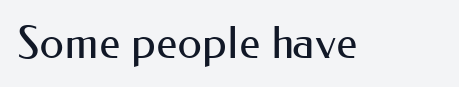
Q: Is the text bold? A: No.
Q: Is the text italic (slanted)? A: No, it is upright.
Q: Is the typeface a serif or a sans-serif typeface? A: Sans-serif.
Q: Is the text underlined? A: No.
Q: Is the spacing between letters normal or unusually wide? A: Normal.
Q: Width (condensed, normal, or wide)? A: Normal.
Q: Stroke contrast? A: Medium.
Q: x-height? A: Small.
Q: Monospaced? A: No.
